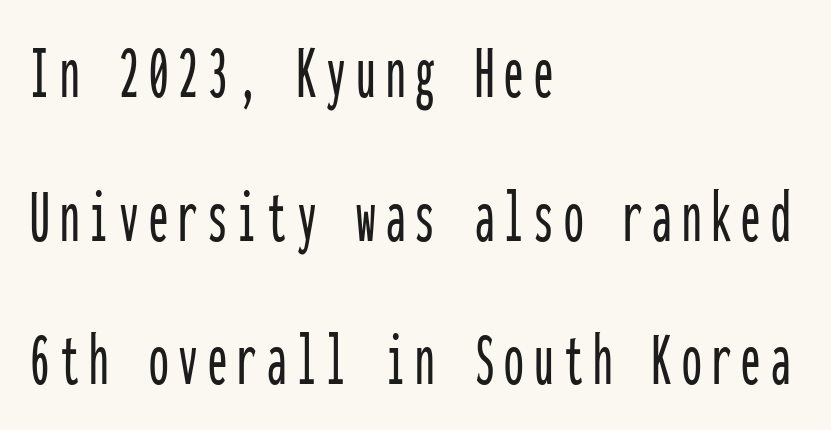
{"serif": "no", "italic": "no", "width": "condensed", "stroke_contrast": "low", "x_height": "medium", "monospaced": "yes", "underline": "no", "align": "left", "line_spacing_ratio": 1.84, "glyph_px": 78}
